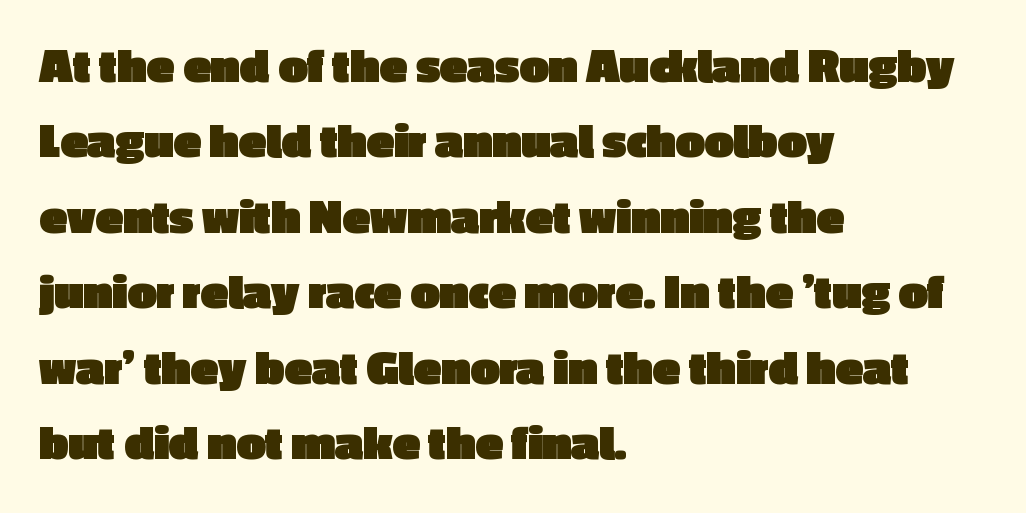
Italic: no, the glyphs are upright roman. You could call the tracking neutral — neither tight nor loose. The text was rendered using a sans face with plain stroke endings. The lines sit at an ordinary, default distance from one another.
